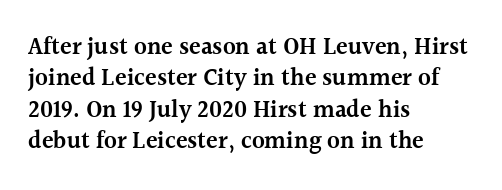
{"italic": "no", "bold": "semi", "underline": "no", "align": "left", "line_spacing": "normal", "line_spacing_ratio": 1.31, "letter_spacing": "normal", "letter_spacing_em": 0.0, "glyph_px": 24}
